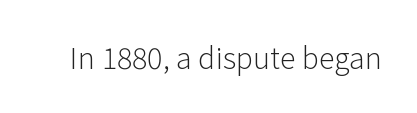
{"serif": "no", "italic": "no", "bold": "no", "weight": "light", "width": "normal", "stroke_contrast": "low", "x_height": "medium", "monospaced": "no", "underline": "no", "letter_spacing": "normal", "letter_spacing_em": 0.0, "glyph_px": 29}
